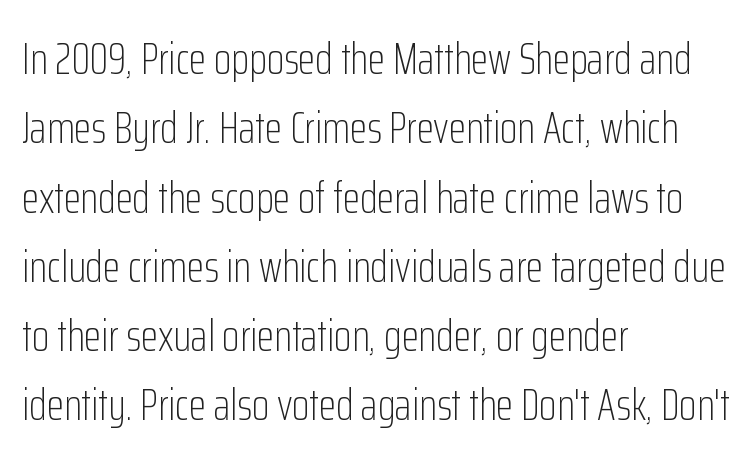
Think of a printed novel: that variable character pitch is what you see here. Grotesque or geometric, the face here clearly has no serifs. Do the letters lean? They stand straight. Typeset ragged right — the left edge is the straight one. Letters rest on an invisible, unmarked baseline. If you measured baseline to baseline, you'd find a middling distance.
